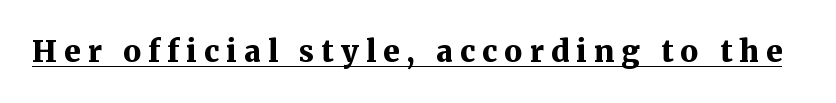
A typesetter would call this proportional, since set widths differ per character. These lines carry a lot of weight — the face is fully bold. Nope, not italic — everything's standing straight. How are the letters spaced? Widely, with obvious added tracking. Notice how a bar underscores the lettering throughout. The type family on display is of the serif kind.
